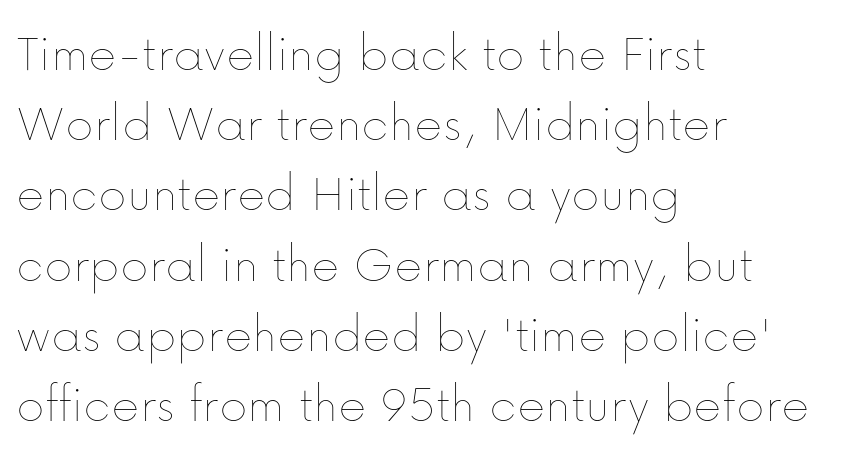
The image shows 54 px thin type, upright; set left-aligned, normal line spacing (1.3x), normal letter spacing, not underlined; low stroke contrast and a medium x-height.
